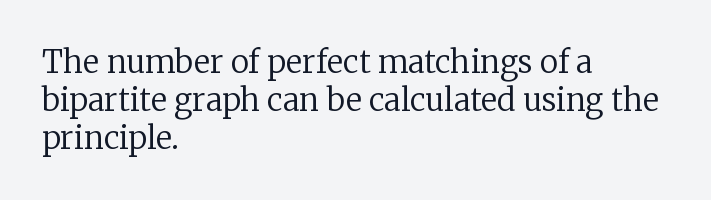
The image shows 31 px regular-weight serif type, upright; set left-aligned, line spacing 1.22x, normal letter spacing, not underlined; low stroke contrast and a medium x-height.
